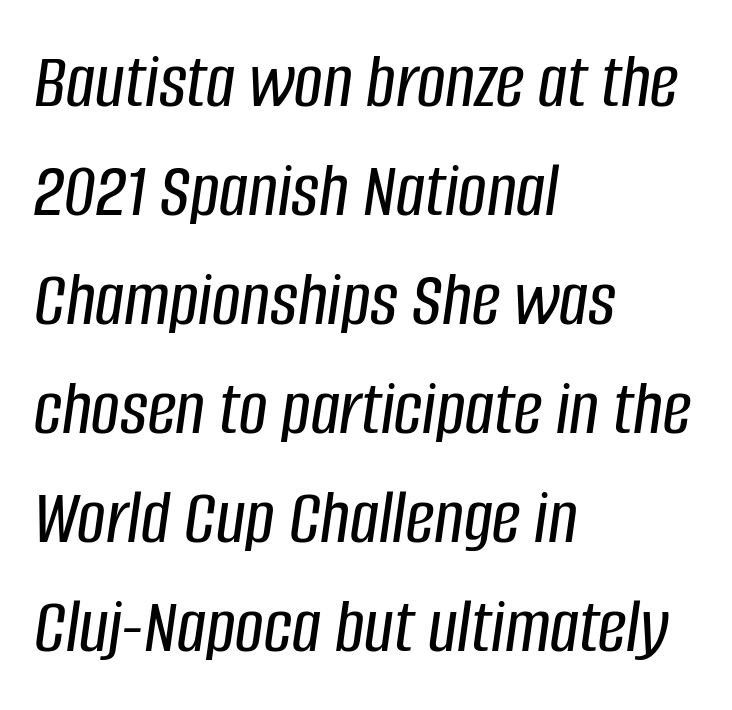
You can tell it's italic because the verticals aren't actually vertical. Proportional: the letters do not fall into vertical columns. The ragged edge is on the right, which tells us the setting is flush left. Anything drawn beneath the words? Only blank space. Tracking value appears to be zero — textbook default spacing.
